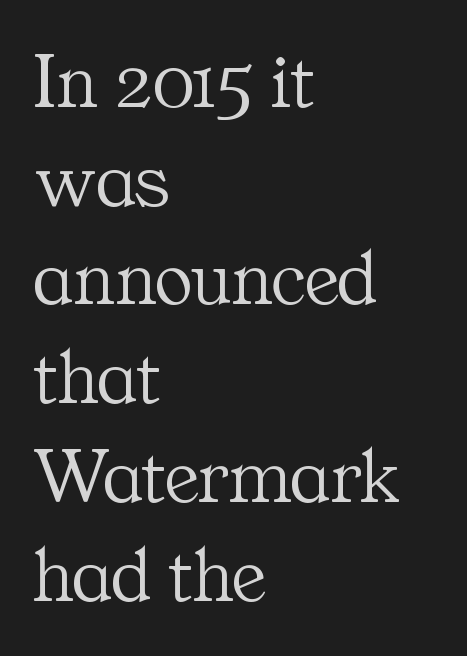
Q: Is the text bold? A: No.
Q: Is the text italic (slanted)? A: No, it is upright.
Q: Is the typeface a serif or a sans-serif typeface? A: Serif.
Q: Is the text underlined? A: No.
Q: How is the paragraph aligned? A: Left-aligned.
Q: Is the spacing between letters normal or unusually wide? A: Normal.
Q: Is the spacing between lines tight, normal or loose? A: Normal.
Q: Width (condensed, normal, or wide)? A: Normal.
Q: Stroke contrast? A: Medium.
Q: x-height? A: Medium.
Q: Monospaced? A: No.
